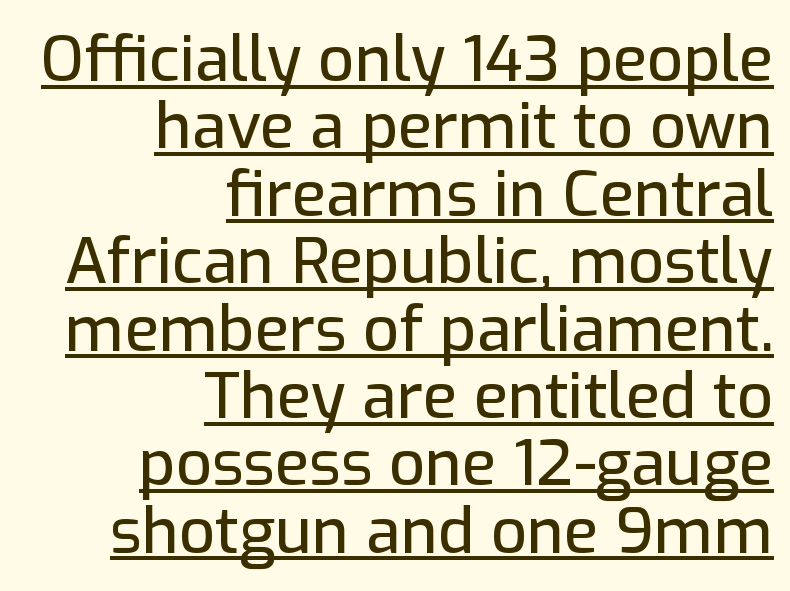
Q: Is the text italic (slanted)? A: No, it is upright.
Q: Is the typeface a serif or a sans-serif typeface? A: Sans-serif.
Q: Is the text underlined? A: Yes.
Q: How is the paragraph aligned? A: Right-aligned.
Q: Is the spacing between letters normal or unusually wide? A: Normal.
Q: Is the spacing between lines tight, normal or loose? A: Tight.
Q: Width (condensed, normal, or wide)? A: Normal.
Q: Stroke contrast? A: Low.
Q: x-height? A: Medium.
Q: Monospaced? A: No.
